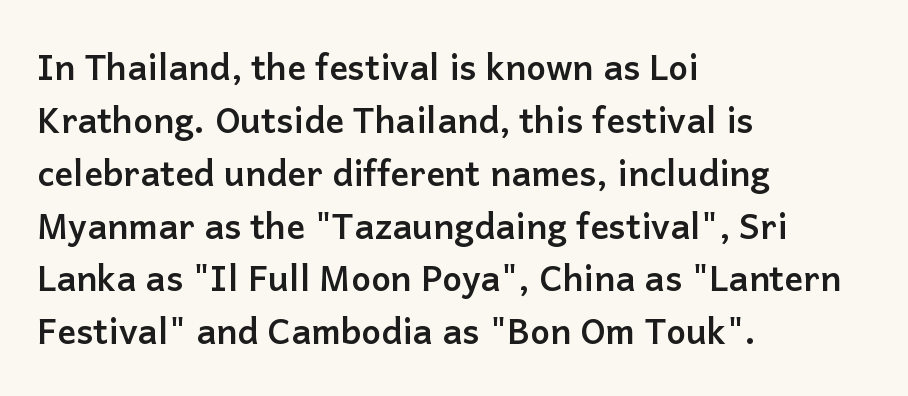
{"serif": "no", "italic": "no", "bold": "yes", "weight": "semibold", "width": "normal", "stroke_contrast": "low", "x_height": "medium", "monospaced": "no", "underline": "no", "align": "left", "line_spacing": "normal", "line_spacing_ratio": 1.51, "letter_spacing": "normal", "letter_spacing_em": 0.0, "glyph_px": 35}
